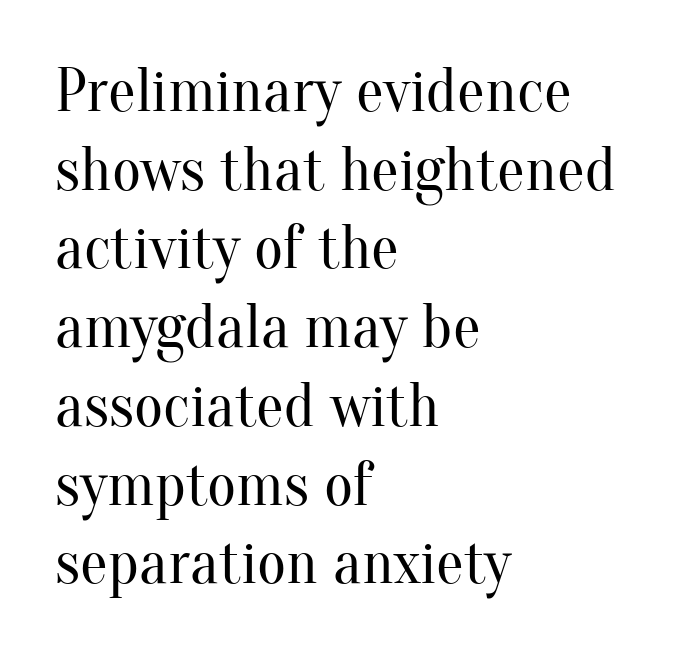
Q: Is the text bold? A: No.
Q: Is the text italic (slanted)? A: No, it is upright.
Q: Is the typeface a serif or a sans-serif typeface? A: Serif.
Q: Is the text underlined? A: No.
Q: How is the paragraph aligned? A: Left-aligned.
Q: Is the spacing between letters normal or unusually wide? A: Normal.
Q: Is the spacing between lines tight, normal or loose? A: Normal.
Q: Width (condensed, normal, or wide)? A: Normal.
Q: Stroke contrast? A: Medium.
Q: x-height? A: Small.
Q: Monospaced? A: No.
